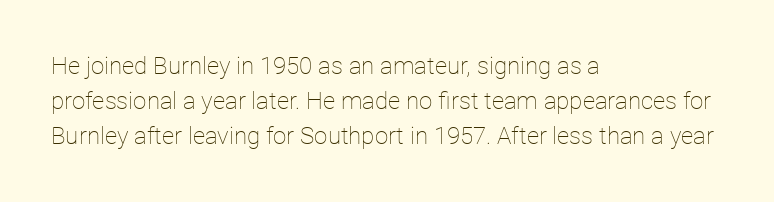
Q: Is the text bold? A: No.
Q: Is the text italic (slanted)? A: No, it is upright.
Q: Is the text underlined? A: No.
Q: How is the paragraph aligned? A: Left-aligned.
Q: Is the spacing between letters normal or unusually wide? A: Normal.
Q: Is the spacing between lines tight, normal or loose? A: Normal.
